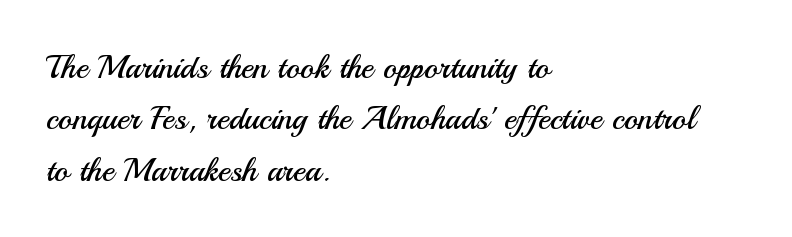
{"serif": "no", "bold": "no", "weight": "regular", "width": "normal", "stroke_contrast": "medium", "x_height": "small", "monospaced": "no", "underline": "no", "align": "left", "line_spacing": "normal", "line_spacing_ratio": 1.56, "letter_spacing": "normal", "letter_spacing_em": 0.0, "glyph_px": 33}
